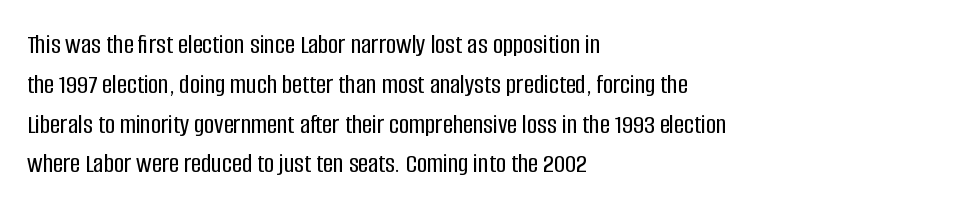
Q: Is the text italic (slanted)? A: No, it is upright.
Q: Is the typeface a serif or a sans-serif typeface? A: Sans-serif.
Q: Is the text underlined? A: No.
Q: How is the paragraph aligned? A: Left-aligned.
Q: Is the spacing between letters normal or unusually wide? A: Normal.
Q: Is the spacing between lines tight, normal or loose? A: Normal.
Q: Width (condensed, normal, or wide)? A: Condensed.
Q: Stroke contrast? A: Low.
Q: x-height? A: Large.
Q: Monospaced? A: No.
